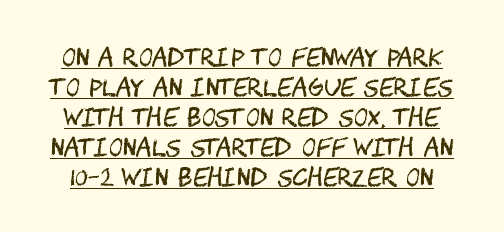
Q: Is the text bold? A: No.
Q: Is the text italic (slanted)? A: No, it is upright.
Q: Is the text underlined? A: Yes.
Q: Is the spacing between letters normal or unusually wide? A: Normal.
Q: Is the spacing between lines tight, normal or loose? A: Normal.
